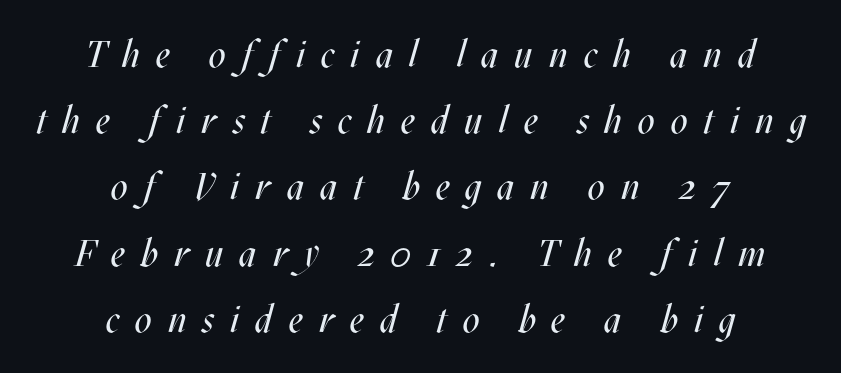
Which margin do the lines hug? Neither — every line sits in the middle. Is the stroke heavy? The answer is a plain regular-or-lighter. Letter spacing: wide. This is oblique type, the kind used for emphasis or titles.
